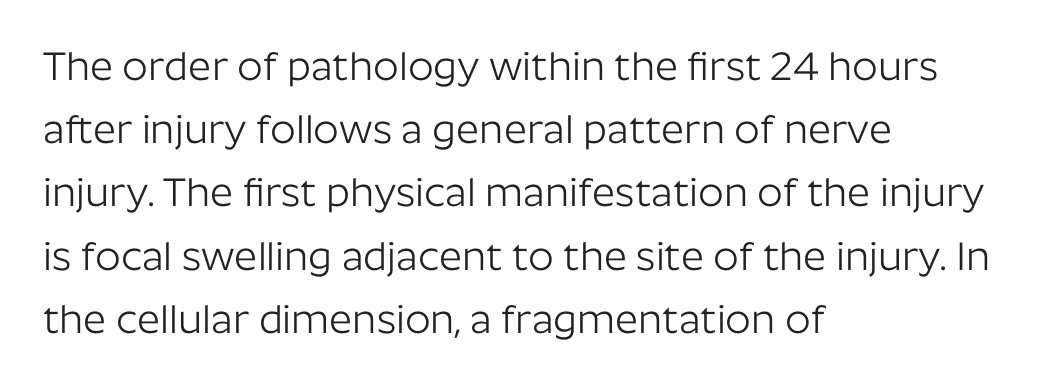
{"serif": "no", "italic": "no", "bold": "no", "weight": "light", "width": "normal", "stroke_contrast": "low", "x_height": "medium", "monospaced": "no", "underline": "no", "align": "left", "line_spacing": "normal", "line_spacing_ratio": 1.58, "letter_spacing": "normal", "letter_spacing_em": 0.0, "glyph_px": 40}
